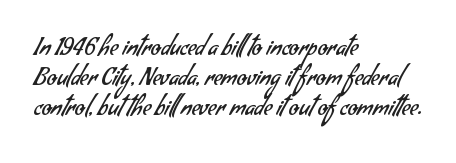
The gaps between neighbouring characters are ordinary and unremarkable. Left-aligned paragraph, ragged on the right. Weight: in the light-to-regular range. Honestly, there is no underline to notice here at all. These lines sit exactly where default settings would place them.
